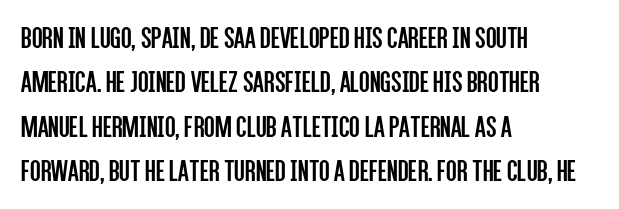
The image shows 31 px regular-weight, condensed sans-serif type, upright; set left-aligned, normal line spacing (1.43x), normal letter spacing, not underlined; low stroke contrast and a large x-height.
